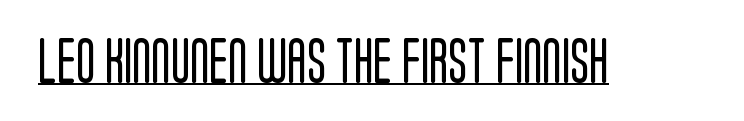
{"serif": "no", "italic": "no", "bold": "no", "weight": "regular", "width": "condensed", "stroke_contrast": "low", "x_height": "large", "monospaced": "no", "underline": "yes", "letter_spacing": "normal", "letter_spacing_em": 0.0, "glyph_px": 45}
